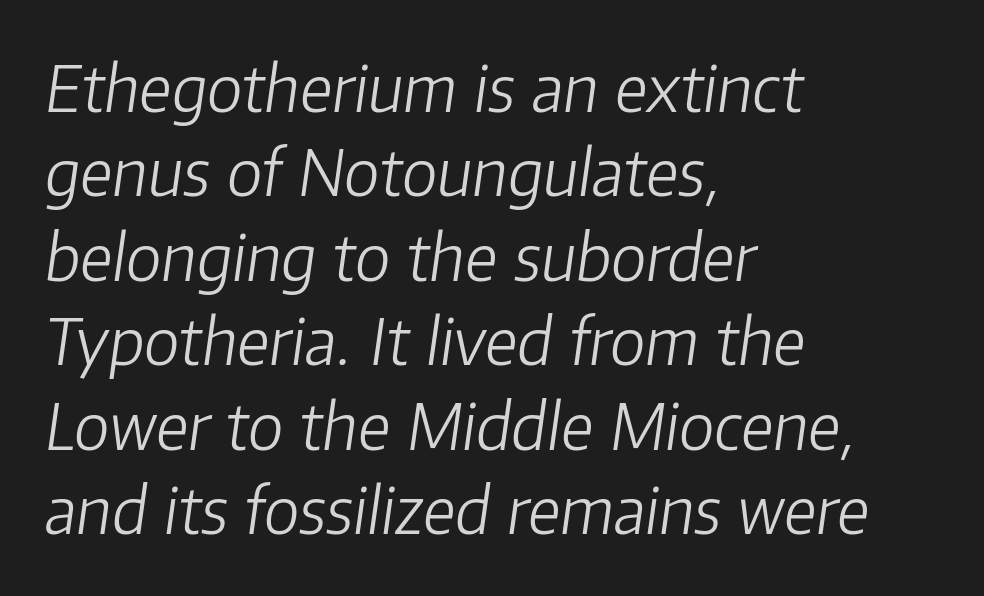
Each line starts at the same left margin while the right side varies. A typesetter would call this zero additional tracking. Quick note: italic. Students, observe: this is what conventionally led text looks like. The glyphs are unaccompanied by any horizontal stroke below them. The strokes are not fattened; the text isn't bold.
